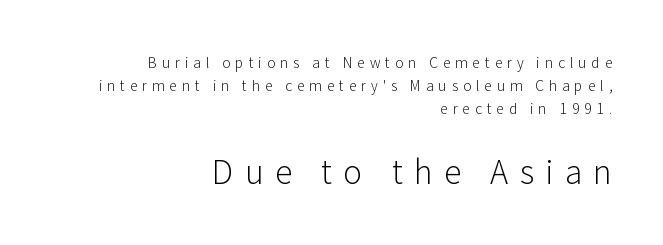
Q: Is the text bold? A: No.
Q: Is the text italic (slanted)? A: No, it is upright.
Q: Is the typeface a serif or a sans-serif typeface? A: Sans-serif.
Q: Is the text underlined? A: No.
Q: How is the paragraph aligned? A: Right-aligned.
Q: Is the spacing between letters normal or unusually wide? A: Unusually wide.
Q: Is the spacing between lines tight, normal or loose? A: Normal.
Q: Which block of text is set in a larger size, the first (top) or the second (bottom)? A: The second (bottom) one.
Q: Width (condensed, normal, or wide)? A: Normal.
Q: Stroke contrast? A: Low.
Q: x-height? A: Medium.
Q: Monospaced? A: No.
